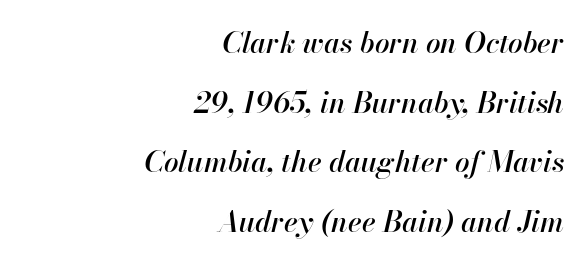
{"italic": "yes", "lean": "right", "slant_degrees": 13, "width": "normal", "stroke_contrast": "high", "x_height": "small", "monospaced": "no", "underline": "no", "align": "right", "line_spacing": "loose", "line_spacing_ratio": 2.06, "letter_spacing": "normal", "letter_spacing_em": 0.0, "glyph_px": 29}
